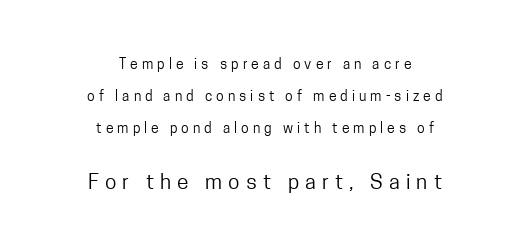
{"italic": "no", "bold": "no", "underline": "no", "align": "center", "line_spacing": "loose", "line_spacing_ratio": 2.28, "letter_spacing": "wide", "letter_spacing_em": 0.29, "larger_block": "second", "size_ratio": 1.5, "glyph_px": 21}
